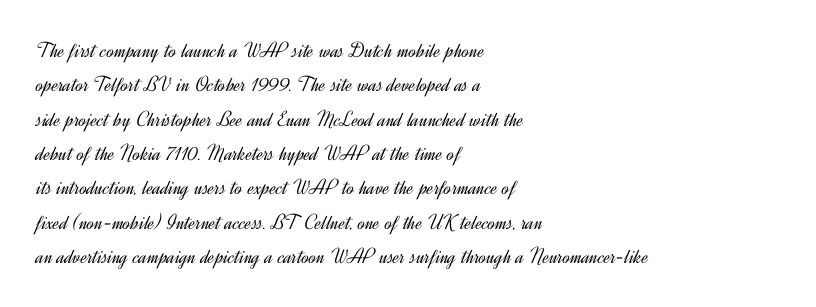
The image shows 22 px text type; set left-aligned, normal line spacing (1.56x), normal letter spacing, not underlined.
